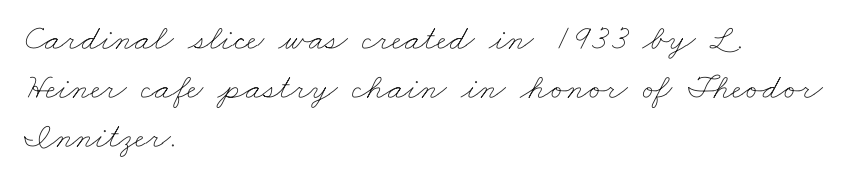
Glyph-to-glyph distance matches everyday printed text. The passage shown is typed in a proportional face where columns would drift. A clean baseline with only descenders dipping below it. Whoever set this chose a conventional vertical rhythm. Stroke thickness stays within the range of a standard reading face or lighter.
